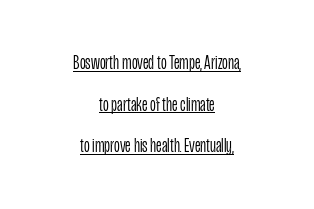
Italic? Not at all — the glyphs are vertical. The face used here is rendered with its standard letterfit. Heft: none added — not bold. What decoration does the sample have? An underline. These lines are centered, leaving both edges ragged. Is there much room between lines? Yes — plenty of vertical air separates them.
